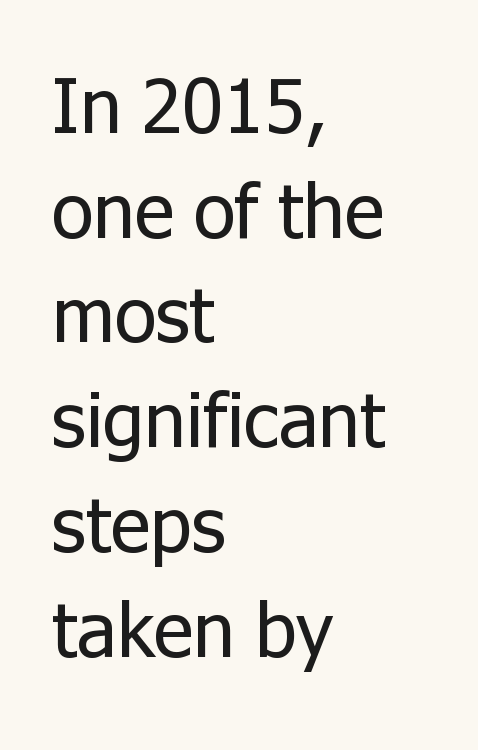
Q: Is the text bold? A: No.
Q: Is the text italic (slanted)? A: No, it is upright.
Q: Is the typeface a serif or a sans-serif typeface? A: Sans-serif.
Q: Is the text underlined? A: No.
Q: How is the paragraph aligned? A: Left-aligned.
Q: Is the spacing between letters normal or unusually wide? A: Normal.
Q: Is the spacing between lines tight, normal or loose? A: Normal.
Q: Width (condensed, normal, or wide)? A: Normal.
Q: Stroke contrast? A: Low.
Q: x-height? A: Medium.
Q: Monospaced? A: No.
